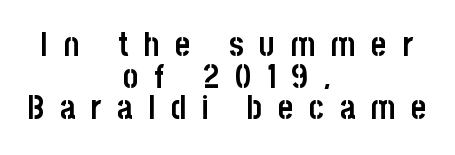
Q: Is the text bold? A: Yes.
Q: Is the text italic (slanted)? A: No, it is upright.
Q: Is the typeface a serif or a sans-serif typeface? A: Sans-serif.
Q: Is the text underlined? A: No.
Q: How is the paragraph aligned? A: Centered.
Q: Is the spacing between letters normal or unusually wide? A: Unusually wide.
Q: Is the spacing between lines tight, normal or loose? A: Tight.
Q: Width (condensed, normal, or wide)? A: Condensed.
Q: Stroke contrast? A: Low.
Q: x-height? A: Large.
Q: Monospaced? A: No.
